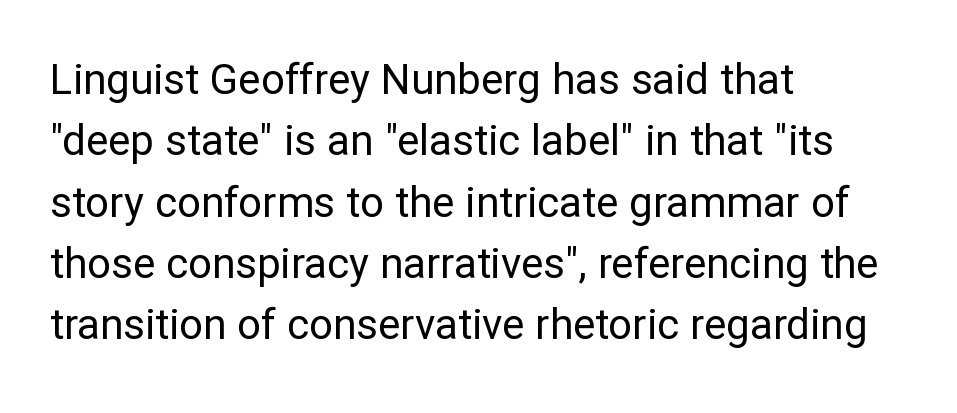
The image shows 42 px regular-weight sans-serif type, upright; set left-aligned, normal line spacing (1.46x), normal letter spacing, not underlined; low stroke contrast and a medium x-height.
